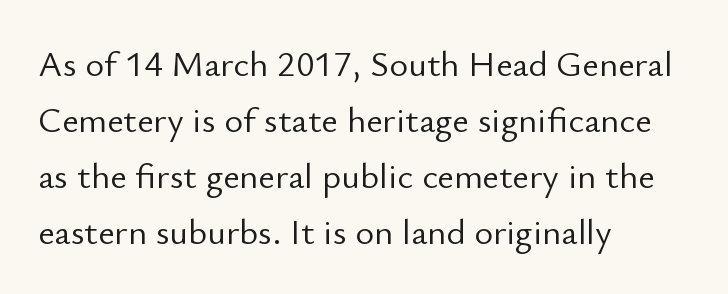
Q: Is the text bold? A: No.
Q: Is the text italic (slanted)? A: No, it is upright.
Q: Is the typeface a serif or a sans-serif typeface? A: Sans-serif.
Q: Is the text underlined? A: No.
Q: How is the paragraph aligned? A: Left-aligned.
Q: Is the spacing between letters normal or unusually wide? A: Normal.
Q: Is the spacing between lines tight, normal or loose? A: Normal.
Q: Width (condensed, normal, or wide)? A: Normal.
Q: Stroke contrast? A: Low.
Q: x-height? A: Small.
Q: Monospaced? A: No.
